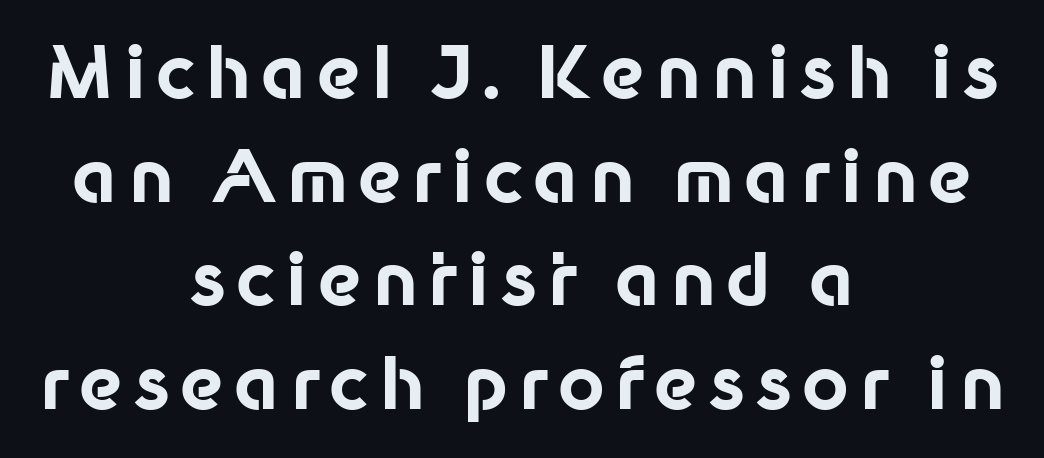
Q: Is the text bold? A: Yes.
Q: Is the text italic (slanted)? A: No, it is upright.
Q: Is the typeface a serif or a sans-serif typeface? A: Sans-serif.
Q: Is the text underlined? A: No.
Q: How is the paragraph aligned? A: Centered.
Q: Is the spacing between lines tight, normal or loose? A: Normal.
Q: Width (condensed, normal, or wide)? A: Normal.
Q: Stroke contrast? A: Low.
Q: x-height? A: Medium.
Q: Monospaced? A: No.
